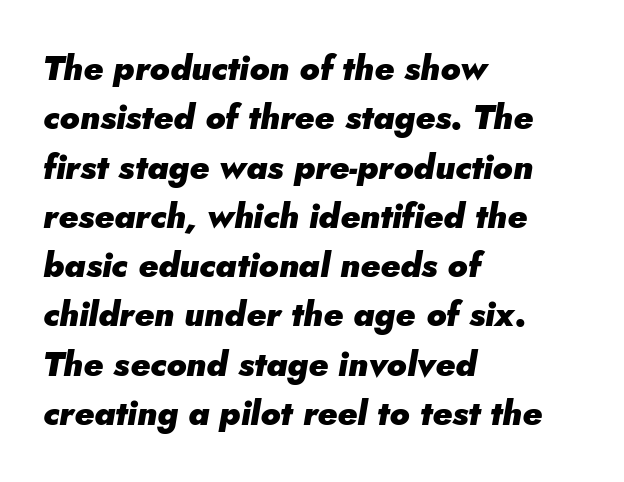
{"italic": "yes", "lean": "right", "slant_degrees": 5, "bold": "yes", "weight": "heavy", "width": "normal", "stroke_contrast": "low", "x_height": "small", "monospaced": "no", "underline": "no", "align": "left", "line_spacing": "normal", "line_spacing_ratio": 1.45, "letter_spacing": "normal", "letter_spacing_em": 0.0, "glyph_px": 34}
